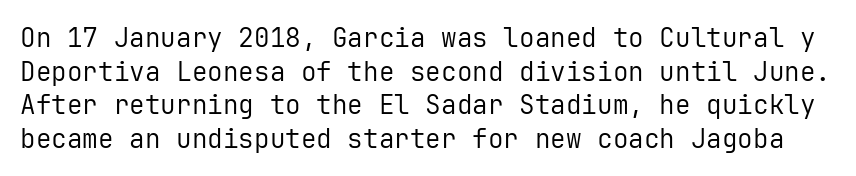
Q: Is the text bold? A: No.
Q: Is the text italic (slanted)? A: No, it is upright.
Q: Is the text underlined? A: No.
Q: Is the spacing between letters normal or unusually wide? A: Normal.
Q: Is the spacing between lines tight, normal or loose? A: Normal.
